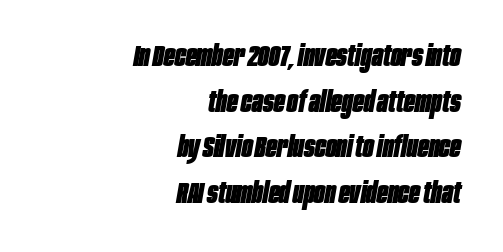
{"italic": "yes", "lean": "right", "slant_degrees": 10, "bold": "yes", "weight": "heavy", "width": "condensed", "stroke_contrast": "low", "x_height": "large", "monospaced": "no", "underline": "no", "align": "right", "line_spacing": "normal", "line_spacing_ratio": 1.57, "letter_spacing": "normal", "letter_spacing_em": 0.0, "glyph_px": 29}
